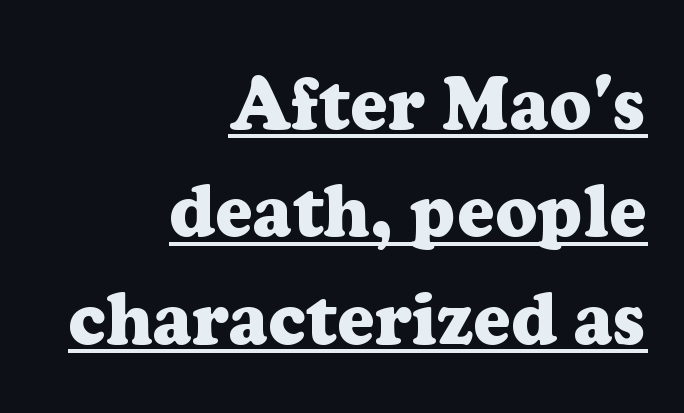
The image shows 73 px heavy serif type, upright; set right-aligned, normal line spacing (1.47x), normal letter spacing, underlined; low stroke contrast and a medium x-height.
